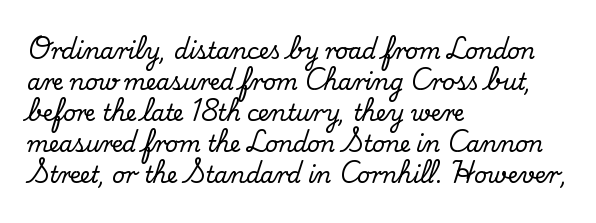
Q: Is the text italic (slanted)? A: Yes.
Q: Is the text underlined? A: No.
Q: How is the paragraph aligned? A: Left-aligned.
Q: Is the spacing between letters normal or unusually wide? A: Normal.
Q: Is the spacing between lines tight, normal or loose? A: Normal.
